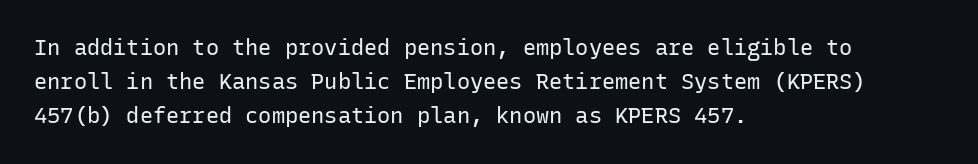
Q: Is the text bold? A: No.
Q: Is the text italic (slanted)? A: No, it is upright.
Q: Is the text underlined? A: No.
Q: How is the paragraph aligned? A: Left-aligned.
Q: Is the spacing between letters normal or unusually wide? A: Normal.
Q: Is the spacing between lines tight, normal or loose? A: Normal.
